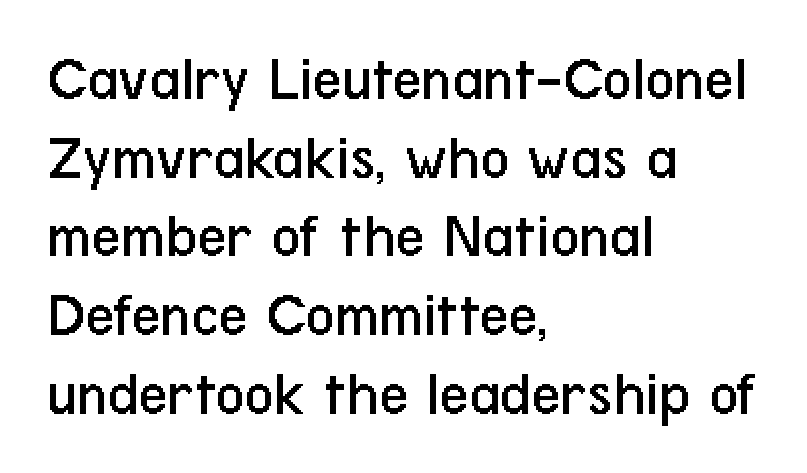
The image shows 64 px regular-weight, condensed sans-serif type, upright; set left-aligned, line spacing 1.23x, normal letter spacing, not underlined; low stroke contrast and a medium x-height.
